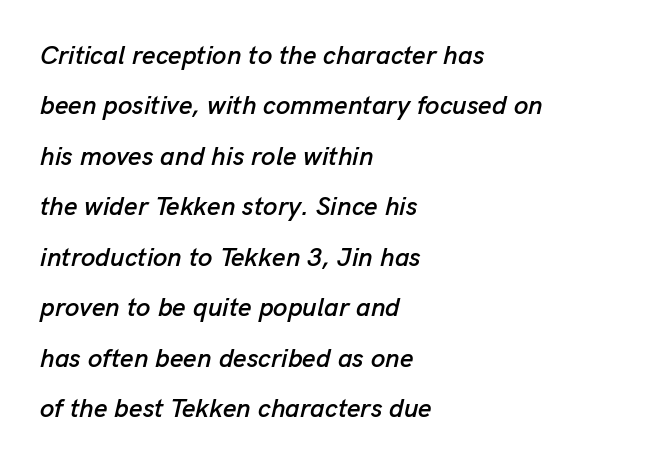
{"italic": "yes", "lean": "right", "slant_degrees": 13, "underline": "no", "align": "left", "line_spacing": "loose", "line_spacing_ratio": 1.94, "letter_spacing": "normal", "letter_spacing_em": 0.0, "glyph_px": 26}
